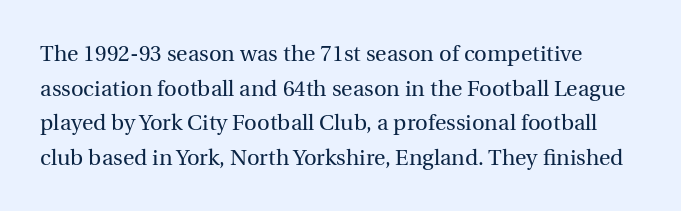
{"italic": "no", "bold": "no", "underline": "no", "line_spacing": "normal", "line_spacing_ratio": 1.57, "letter_spacing": "normal", "letter_spacing_em": 0.0, "glyph_px": 22}
